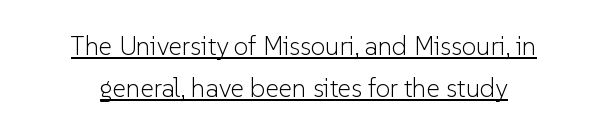
{"italic": "no", "bold": "no", "underline": "yes", "align": "center", "line_spacing": "normal", "line_spacing_ratio": 1.61, "letter_spacing": "normal", "letter_spacing_em": 0.0, "glyph_px": 26}
